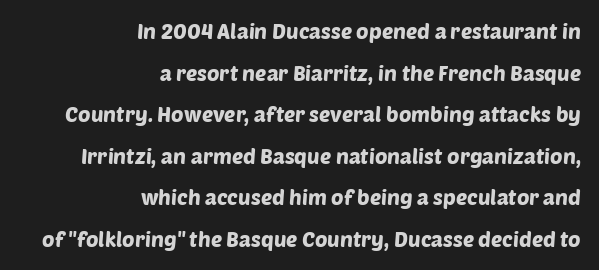
The compositor pushed each line to the right boundary. These lines keep a tight, regular rhythm from letter to letter. Honestly, the rows look like they've been pulled way apart. The area under the type is left untouched.
